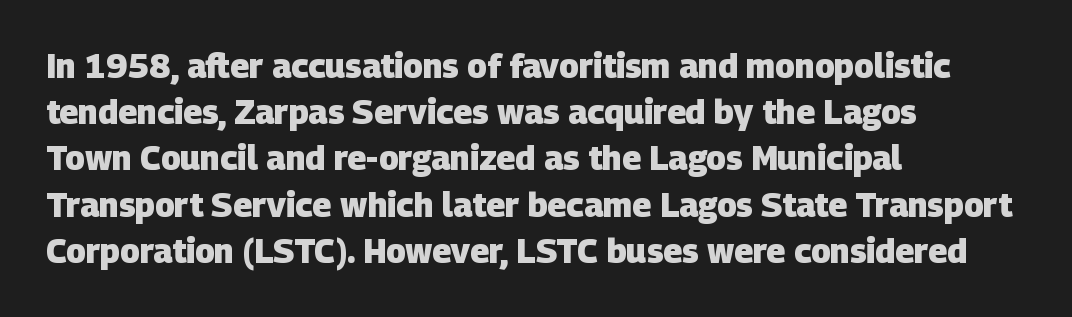
The image shows 33 px heavy sans-serif type; set left-aligned, normal line spacing (1.4x), normal letter spacing, not underlined; low stroke contrast and a large x-height.
